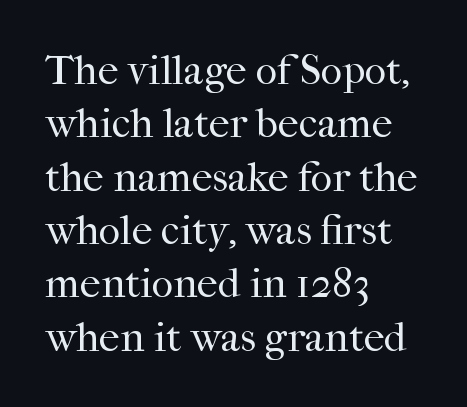
The image shows 42 px regular-weight serif type, upright; set left-aligned, normal line spacing (1.27x), normal letter spacing, not underlined; high stroke contrast and a medium x-height.
